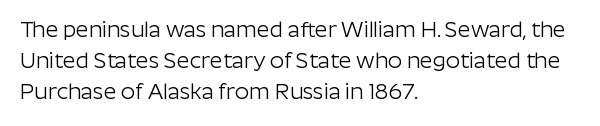
The words here are not underlined. Default kerning and tracking; the words read as compact shapes. The paragraph shown leans on its left margin. Posture: straight, roman, zero tilt. Vertical stems look standard width or narrower in stroke. Vertical spacing — default.
